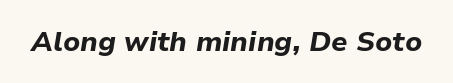
The image shows 28 px bold type, italic (leaning right); set normal letter spacing, not underlined; low stroke contrast and a medium x-height.
